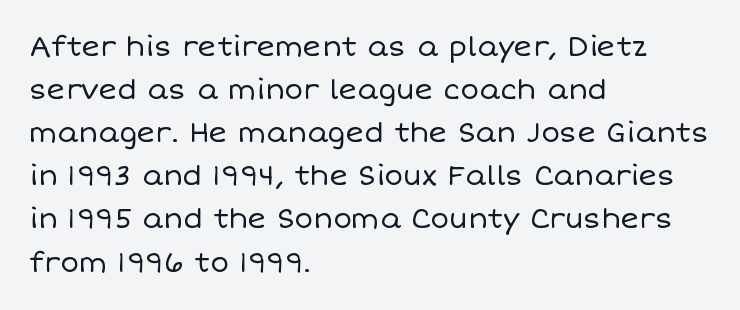
The image shows 28 px regular-weight type, upright; set left-aligned, normal line spacing (1.54x), normal letter spacing, not underlined; low stroke contrast and a large x-height.
